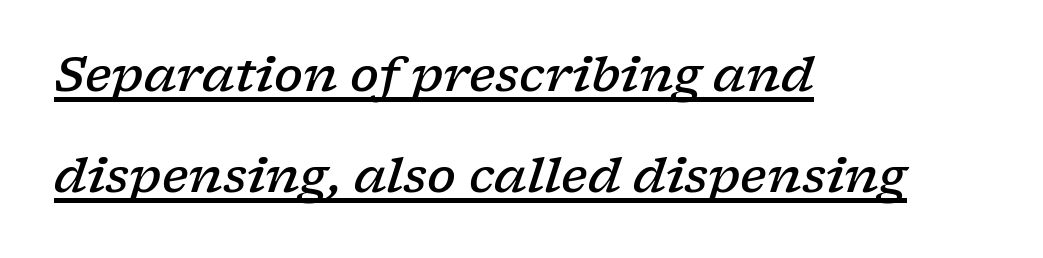
{"serif": "yes", "italic": "yes", "lean": "right", "slant_degrees": 17, "bold": "semi", "weight": "semibold", "width": "wide", "stroke_contrast": "low", "x_height": "medium", "monospaced": "no", "underline": "yes", "align": "left", "line_spacing": "loose", "line_spacing_ratio": 2.1, "letter_spacing": "normal", "letter_spacing_em": 0.0, "glyph_px": 48}
